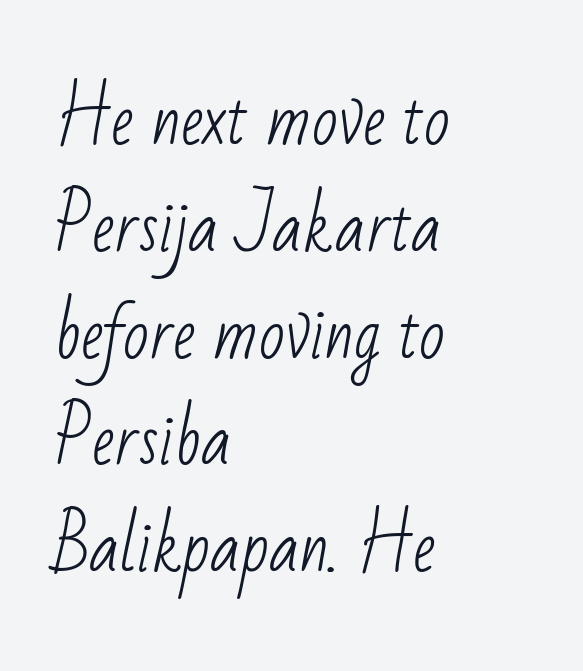
{"serif": "no", "bold": "no", "weight": "light", "width": "condensed", "stroke_contrast": "low", "x_height": "small", "monospaced": "no", "underline": "no", "align": "left", "line_spacing": "normal", "line_spacing_ratio": 1.57, "letter_spacing": "normal", "letter_spacing_em": 0.0, "glyph_px": 68}
